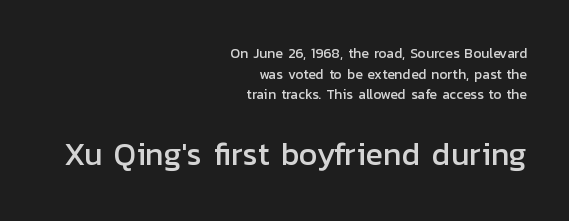
{"serif": "no", "italic": "no", "width": "normal", "stroke_contrast": "low", "x_height": "medium", "monospaced": "no", "underline": "no", "align": "right", "line_spacing": "normal", "line_spacing_ratio": 1.47, "letter_spacing": "normal", "letter_spacing_em": 0.0, "larger_block": "second", "size_ratio": 2.29, "glyph_px": 32}
